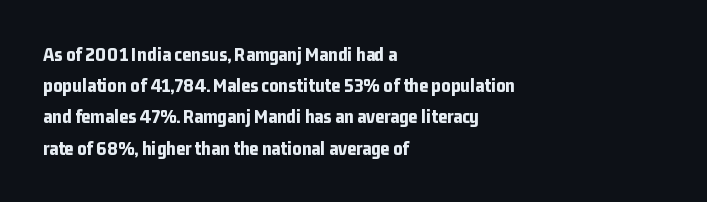
Beneath every word, the page is bare. The letterforms sit shoulder to shoulder at normal distance. The typesetter chose a ragged-right arrangement here. What weight is shown? A full bold with thick strokes.
